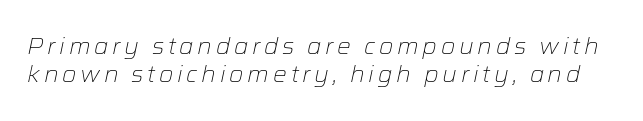
Tall strokes in this sample are angled rather than plumb. Vertical stems look standard width or narrower in stroke. The space directly below the letters is spotless.
